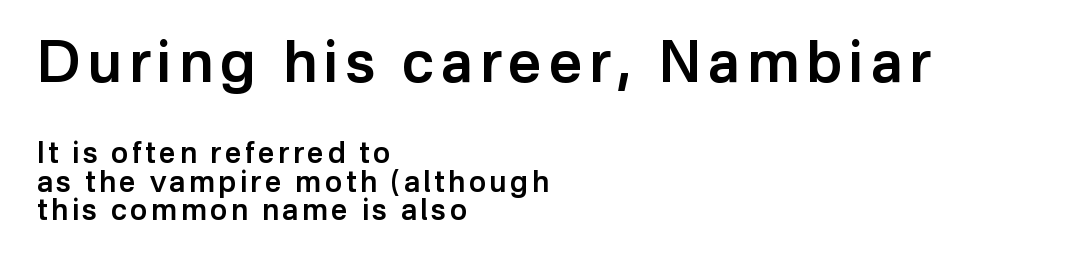
The rendering uses a semibold face; strokes are thickened but not to full bold. Line beginnings align vertically; line endings do not. Between these two stacked blocks, the higher one wins on size. Anything drawn beneath the words? Only blank space.
